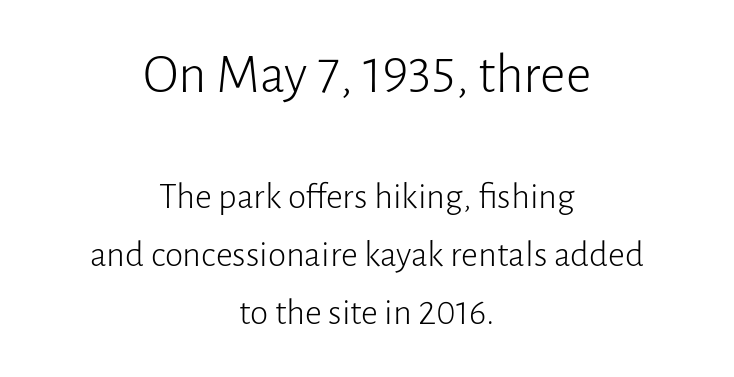
{"serif": "no", "italic": "no", "bold": "no", "weight": "light", "width": "normal", "stroke_contrast": "low", "x_height": "medium", "monospaced": "no", "underline": "no", "align": "center", "line_spacing": "normal", "line_spacing_ratio": 1.57, "letter_spacing": "normal", "letter_spacing_em": 0.0, "larger_block": "first", "size_ratio": 1.51, "glyph_px": 56}
